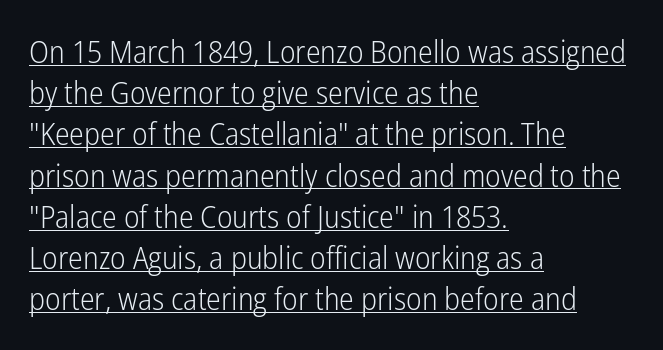
The image shows 31 px light, condensed sans-serif type, upright; set left-aligned, normal line spacing (1.33x), normal letter spacing, underlined; low stroke contrast and a medium x-height.
